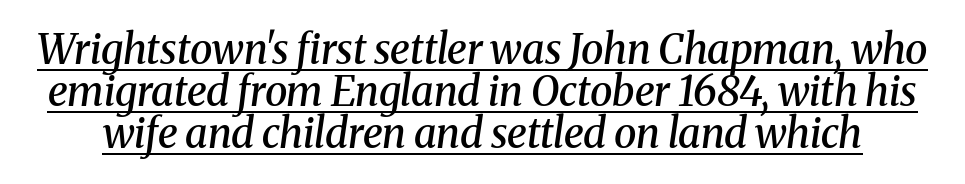
Q: Is the text bold? A: Semi-bold.
Q: Is the text italic (slanted)? A: Yes, it leans right by about 8 degrees.
Q: Is the typeface a serif or a sans-serif typeface? A: Serif.
Q: Is the text underlined? A: Yes.
Q: Is the spacing between letters normal or unusually wide? A: Normal.
Q: Is the spacing between lines tight, normal or loose? A: Tight.
Q: Width (condensed, normal, or wide)? A: Normal.
Q: Stroke contrast? A: Medium.
Q: x-height? A: Medium.
Q: Monospaced? A: No.
